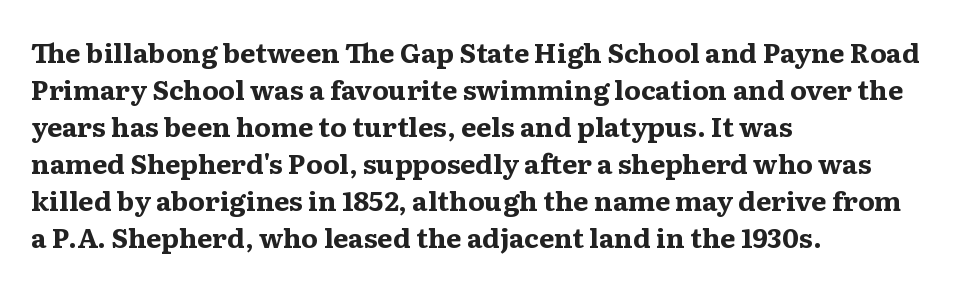
The image shows 27 px bold type, upright; set left-aligned, normal line spacing (1.37x), normal letter spacing, not underlined.
